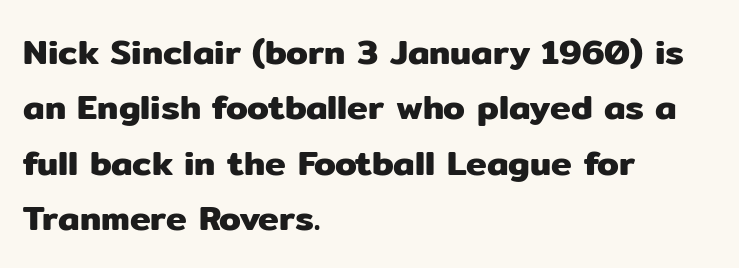
Q: Is the text italic (slanted)? A: No, it is upright.
Q: Is the typeface a serif or a sans-serif typeface? A: Sans-serif.
Q: Is the text underlined? A: No.
Q: How is the paragraph aligned? A: Left-aligned.
Q: Is the spacing between letters normal or unusually wide? A: Normal.
Q: Is the spacing between lines tight, normal or loose? A: Normal.
Q: Width (condensed, normal, or wide)? A: Normal.
Q: Stroke contrast? A: Low.
Q: x-height? A: Medium.
Q: Monospaced? A: No.
